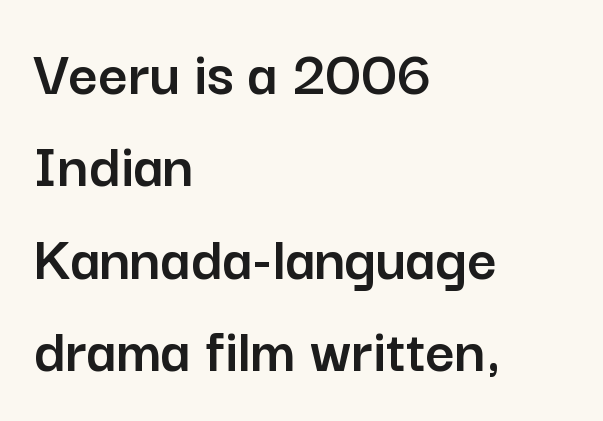
This rendering employs a face without finishing strokes, i.e., a sans-serif. Here the designer chose a conventional face with non-uniform glyph widths. If you drew a line through each stem, it would be perfectly vertical. Anything drawn beneath the words? Only blank space. Normally led — the rows are evenly, conventionally spaced.
